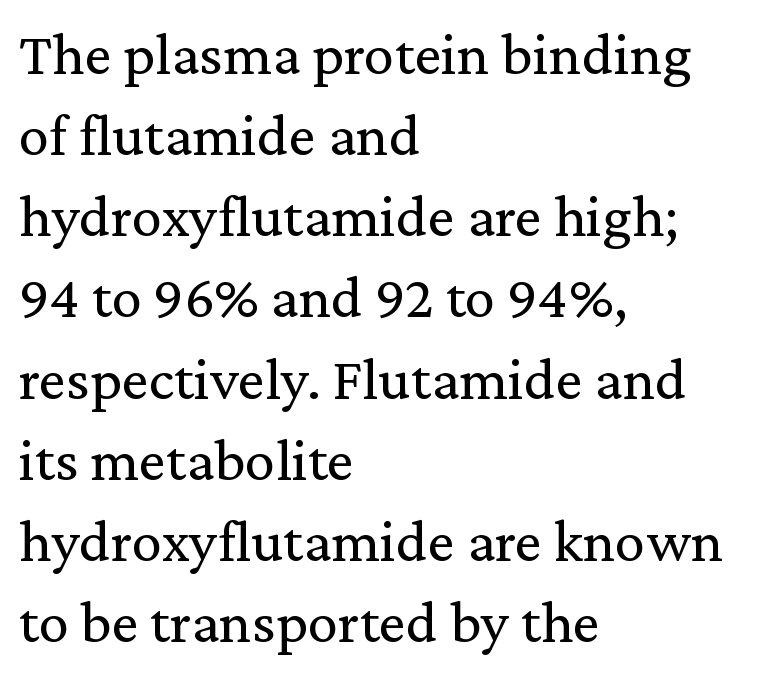
Nobody touched the tracking dial on this one. Horizontally, the lines are justified to the leading edge only. Unbolded letterforms with no extra heft. The letters stand straight up with perfectly vertical stems.
